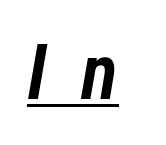
Q: Is the text bold? A: Semi-bold.
Q: Is the text italic (slanted)? A: Yes, it leans right by about 12 degrees.
Q: Is the text underlined? A: Yes.
Q: Is the spacing between letters normal or unusually wide? A: Unusually wide.
Q: Width (condensed, normal, or wide)? A: Condensed.
Q: Stroke contrast? A: Low.
Q: x-height? A: Medium.
Q: Monospaced? A: No.
